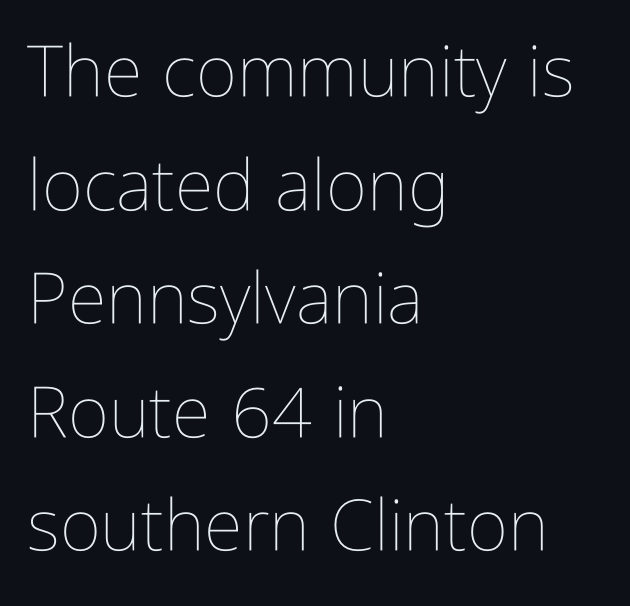
{"italic": "no", "bold": "no", "weight": "thin", "width": "condensed", "stroke_contrast": "low", "x_height": "medium", "monospaced": "no", "underline": "no", "align": "left", "line_spacing": "normal", "line_spacing_ratio": 1.6, "letter_spacing": "normal", "letter_spacing_em": 0.0, "glyph_px": 71}
